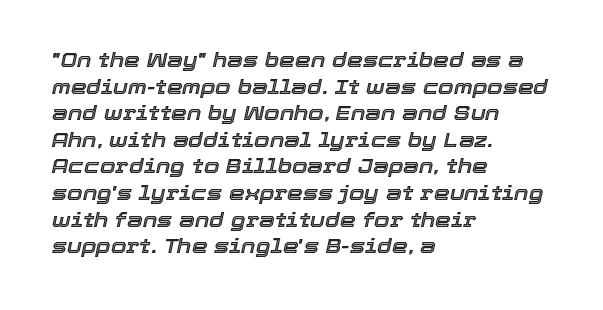
Q: Is the text italic (slanted)? A: Yes, it leans right by about 12 degrees.
Q: Is the text underlined? A: No.
Q: How is the paragraph aligned? A: Left-aligned.
Q: Is the spacing between letters normal or unusually wide? A: Normal.
Q: Is the spacing between lines tight, normal or loose? A: Normal.
